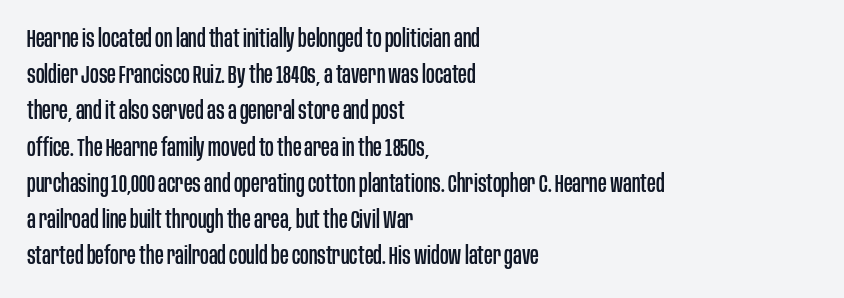
The image shows 24 px text type, upright; set left-aligned, normal line spacing (1.51x), normal letter spacing, not underlined.
